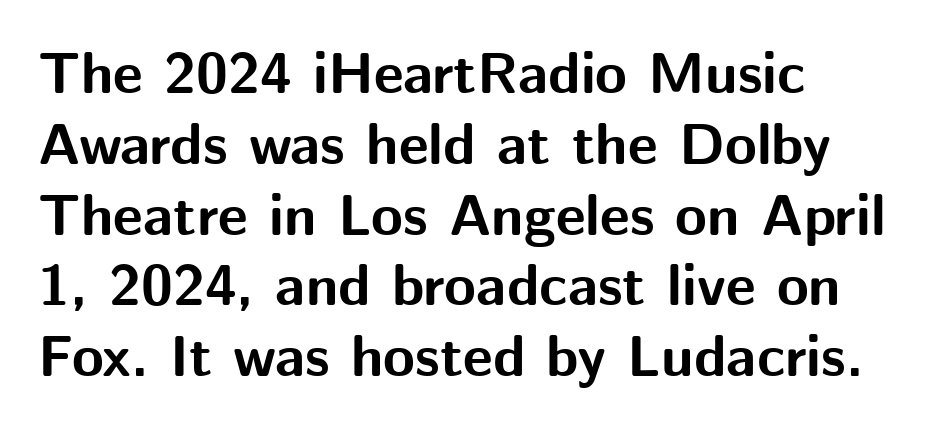
Q: Is the text bold? A: Yes.
Q: Is the text italic (slanted)? A: No, it is upright.
Q: Is the typeface a serif or a sans-serif typeface? A: Sans-serif.
Q: Is the text underlined? A: No.
Q: How is the paragraph aligned? A: Left-aligned.
Q: Is the spacing between letters normal or unusually wide? A: Normal.
Q: Width (condensed, normal, or wide)? A: Normal.
Q: Stroke contrast? A: Medium.
Q: x-height? A: Medium.
Q: Monospaced? A: No.
